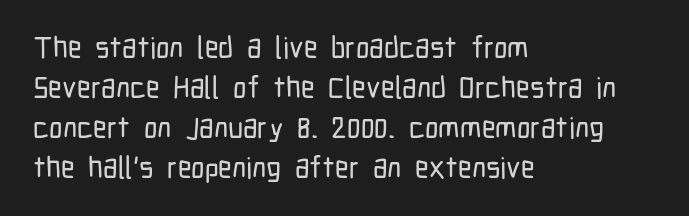
{"serif": "no", "italic": "no", "width": "condensed", "stroke_contrast": "low", "x_height": "medium", "monospaced": "no", "underline": "no", "align": "left", "line_spacing": "normal", "line_spacing_ratio": 1.33, "letter_spacing": "normal", "letter_spacing_em": 0.0, "glyph_px": 30}
